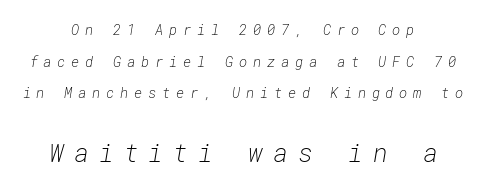
Interline gaps are noticeably wide in this sample. The block sitting lower on the canvas is the one with enlarged characters. A typesetter would mark this as italic. The text block is weighted toward neither margin, spreading evenly from the middle. Is the stroke heavy? The answer is a plain regular-or-lighter.
